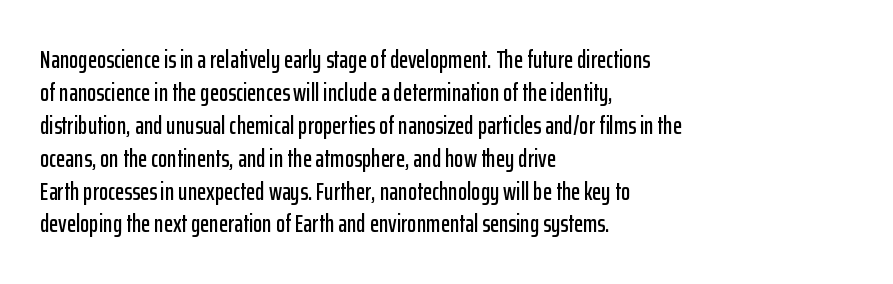
The image shows 24 px text type, upright; set left-aligned, normal line spacing (1.37x), normal letter spacing, not underlined.
